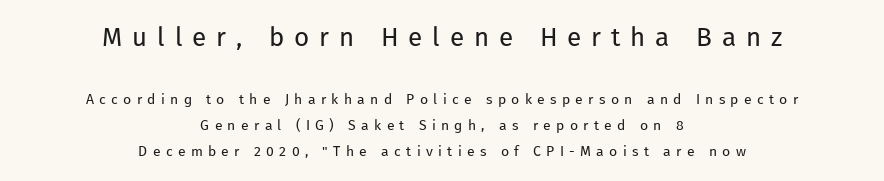
{"italic": "no", "bold": "no", "underline": "no", "align": "center", "line_spacing_ratio": 1.85, "letter_spacing": "wide", "letter_spacing_em": 0.38, "larger_block": "first", "size_ratio": 1.86, "glyph_px": 26}
